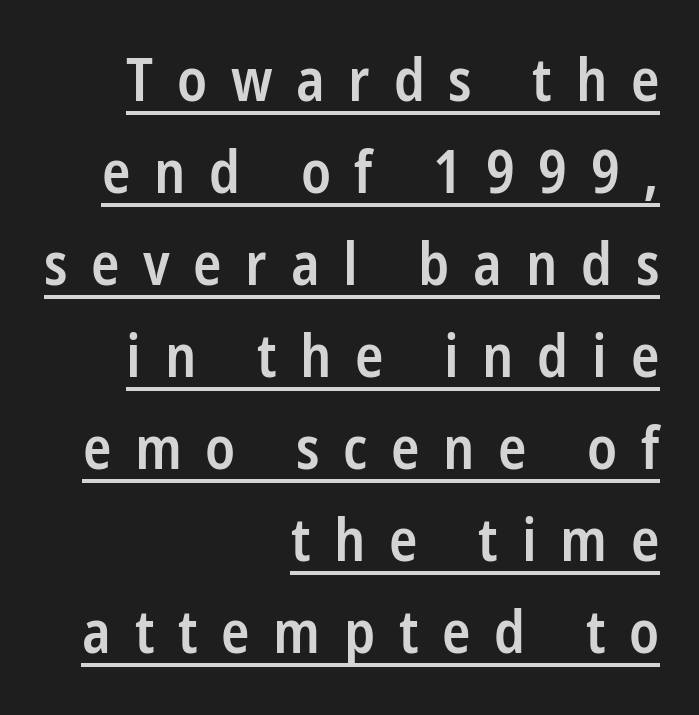
Firm but not heavy-handed strokes: this text is semibold. One glance says typical: line gaps are just what's usual. The rendering uses natural spacing where letterforms have individual widths. Examine the stroke ends and you'll find no serifs. A baseline rule has been typeset under these characters.
